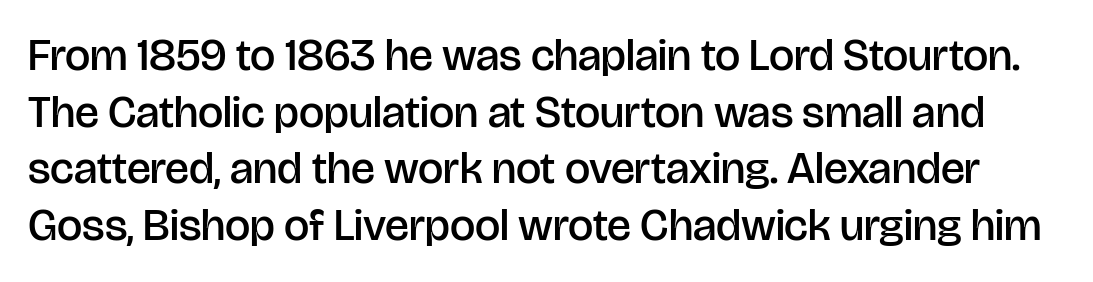
Q: Is the text bold? A: Semi-bold.
Q: Is the text italic (slanted)? A: No, it is upright.
Q: Is the typeface a serif or a sans-serif typeface? A: Sans-serif.
Q: Is the text underlined? A: No.
Q: Is the spacing between letters normal or unusually wide? A: Normal.
Q: Is the spacing between lines tight, normal or loose? A: Normal.
Q: Width (condensed, normal, or wide)? A: Normal.
Q: Stroke contrast? A: Low.
Q: x-height? A: Large.
Q: Monospaced? A: No.
